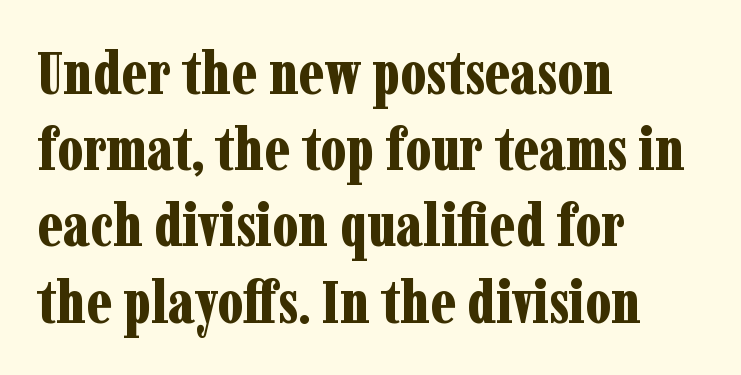
Q: Is the text bold? A: Yes.
Q: Is the text italic (slanted)? A: No, it is upright.
Q: Is the typeface a serif or a sans-serif typeface? A: Serif.
Q: Is the text underlined? A: No.
Q: How is the paragraph aligned? A: Left-aligned.
Q: Is the spacing between letters normal or unusually wide? A: Normal.
Q: Is the spacing between lines tight, normal or loose? A: Normal.
Q: Width (condensed, normal, or wide)? A: Condensed.
Q: Stroke contrast? A: Low.
Q: x-height? A: Medium.
Q: Monospaced? A: No.
